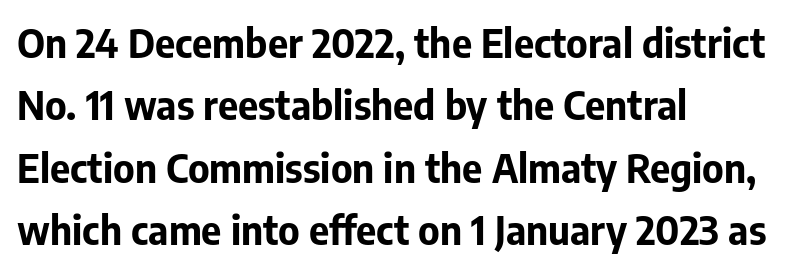
{"serif": "no", "italic": "no", "bold": "yes", "weight": "bold", "width": "normal", "stroke_contrast": "low", "x_height": "medium", "monospaced": "no", "underline": "no", "align": "left", "line_spacing": "normal", "line_spacing_ratio": 1.6, "letter_spacing": "normal", "letter_spacing_em": 0.0, "glyph_px": 39}
